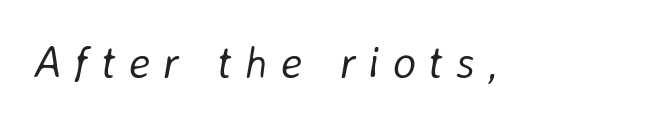
The image shows 45 px light type, italic (leaning right); set unusually wide letter spacing (+0.27 em), not underlined; low stroke contrast and a medium x-height.
